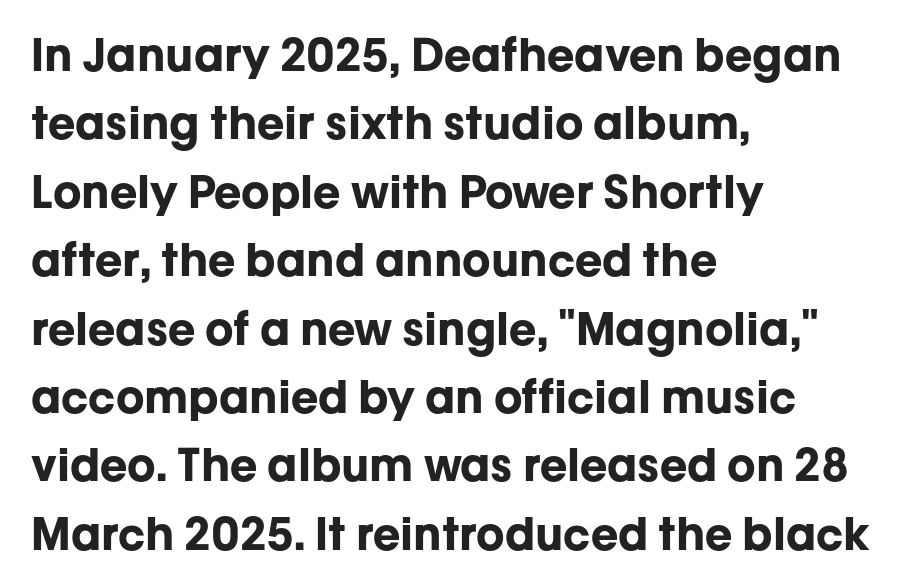
In terms of leading, this rendering sits right in the middle. The tracking reads as untouched default to a designer's eye. These lines are rendered in a variable-pitch font. These lines were composed using upright roman letters. Stroke thickness is high; the sample reads as a true bold. Words float on clear page, feet unadorned.
